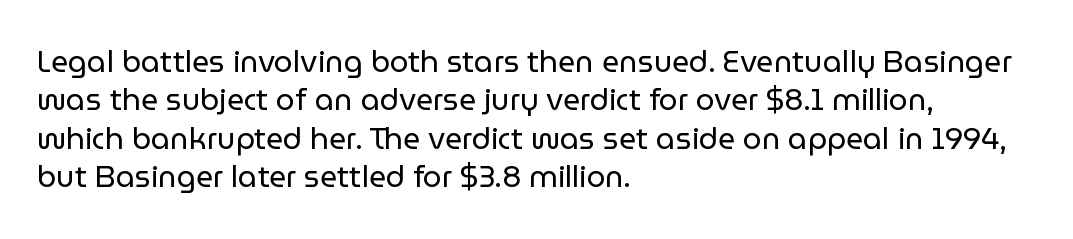
The image shows 30 px regular-weight sans-serif type, upright; set left-aligned, normal line spacing (1.28x), normal letter spacing, not underlined; low stroke contrast and a medium x-height.
